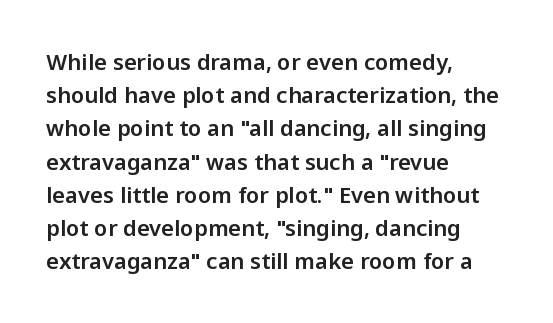
The image shows 22 px text type, upright; set left-aligned, normal line spacing (1.51x), normal letter spacing, not underlined.
